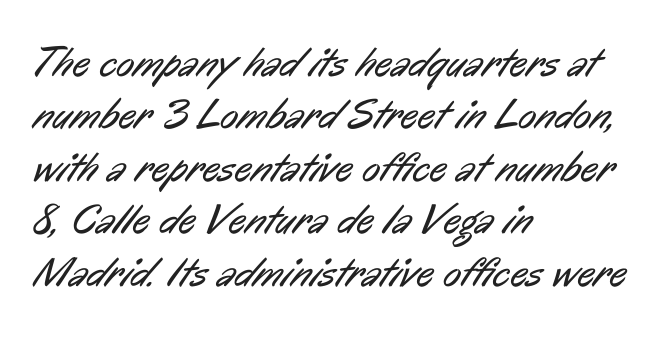
Q: Is the text bold? A: No.
Q: Is the typeface a serif or a sans-serif typeface? A: Sans-serif.
Q: Is the text underlined? A: No.
Q: How is the paragraph aligned? A: Left-aligned.
Q: Is the spacing between letters normal or unusually wide? A: Normal.
Q: Is the spacing between lines tight, normal or loose? A: Normal.
Q: Width (condensed, normal, or wide)? A: Condensed.
Q: Stroke contrast? A: Low.
Q: x-height? A: Medium.
Q: Monospaced? A: No.
